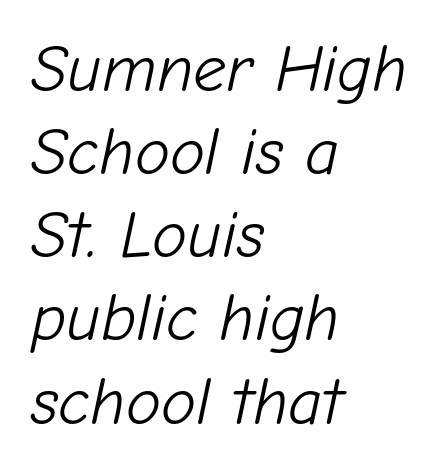
The image shows 66 px light type, italic (leaning right); set left-aligned, normal line spacing (1.26x), normal letter spacing, not underlined; low stroke contrast and a medium x-height.
